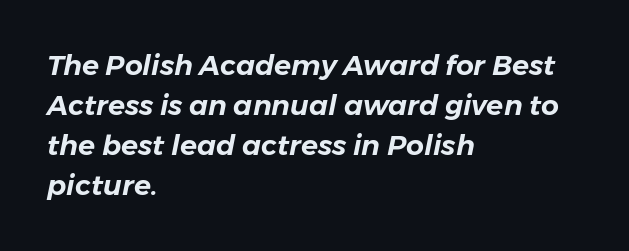
The glyphs are unaccompanied by any horizontal stroke below them. Proportional: the letters do not fall into vertical columns. The typography opts for an oblique posture over an upright one. Inter-character spacing is left at the font's built-in metrics.
